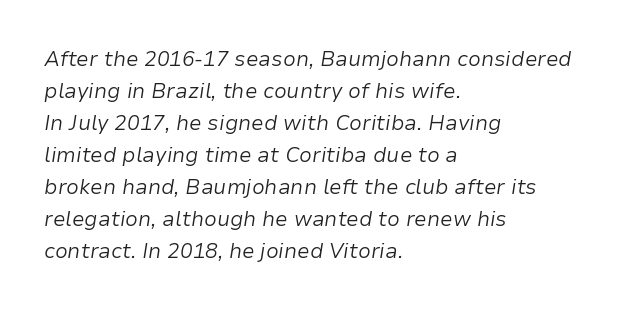
Vertical spacing — default. A clean baseline with only descenders dipping below it. A light-to-regular cut is what we see here. You could call the tracking neutral — neither tight nor loose. Teacher's note: observe the even left margin — that is flush-left alignment. The lettering tilts uniformly, giving the passage an italic look.
